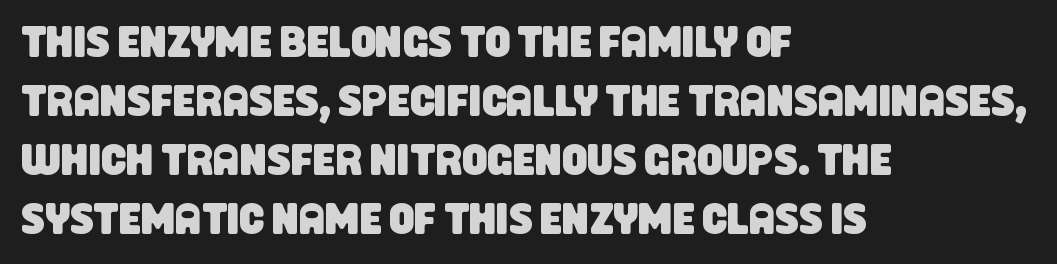
Q: Is the typeface a serif or a sans-serif typeface? A: Sans-serif.
Q: Is the text underlined? A: No.
Q: How is the paragraph aligned? A: Left-aligned.
Q: Is the spacing between letters normal or unusually wide? A: Normal.
Q: Is the spacing between lines tight, normal or loose? A: Normal.
Q: Width (condensed, normal, or wide)? A: Condensed.
Q: Stroke contrast? A: Low.
Q: x-height? A: Large.
Q: Monospaced? A: No.
